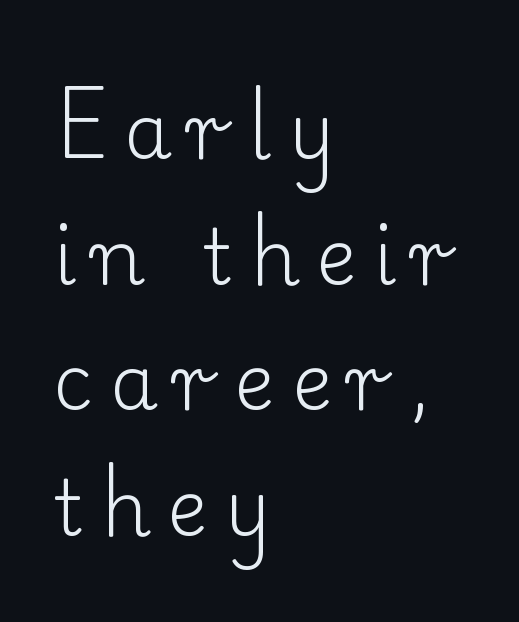
{"italic": "no", "bold": "no", "weight": "light", "width": "normal", "stroke_contrast": "low", "x_height": "small", "monospaced": "no", "underline": "no", "align": "left", "line_spacing": "normal", "line_spacing_ratio": 1.63, "letter_spacing": "wide", "letter_spacing_em": 0.22, "glyph_px": 77}
